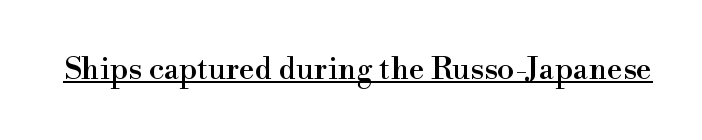
The image shows 31 px serif type, upright; set normal letter spacing, underlined; high stroke contrast and a small x-height.
